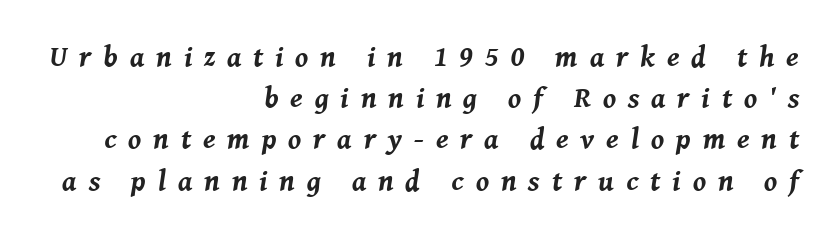
The image shows 29 px bold type, italic (leaning right); set right-aligned, normal line spacing (1.42x), unusually wide letter spacing (+0.41 em), not underlined; medium stroke contrast and a medium x-height.
